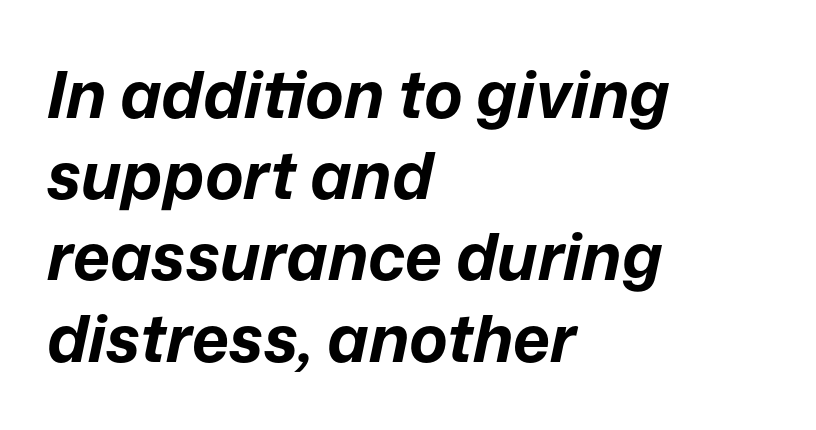
Q: Is the text bold? A: Yes.
Q: Is the text italic (slanted)? A: Yes, it leans right by about 12 degrees.
Q: Is the text underlined? A: No.
Q: How is the paragraph aligned? A: Left-aligned.
Q: Is the spacing between letters normal or unusually wide? A: Normal.
Q: Is the spacing between lines tight, normal or loose? A: Normal.
Q: Width (condensed, normal, or wide)? A: Normal.
Q: Stroke contrast? A: Low.
Q: x-height? A: Medium.
Q: Monospaced? A: No.
